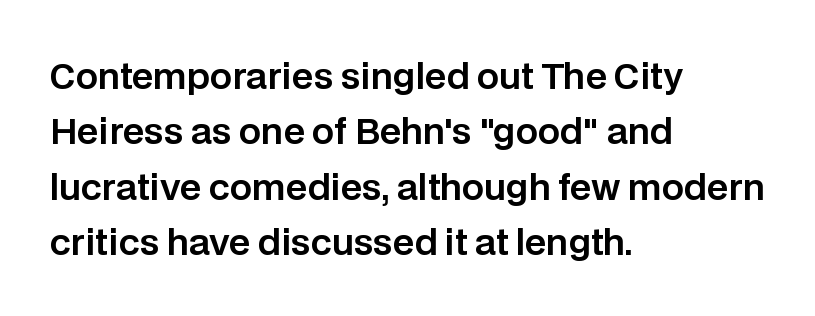
The image shows 35 px sans-serif type, upright; set left-aligned, normal line spacing (1.58x), normal letter spacing, not underlined; low stroke contrast and a large x-height.
